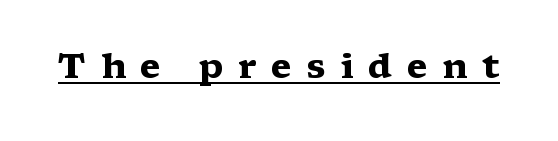
{"serif": "yes", "italic": "no", "bold": "yes", "weight": "heavy", "width": "wide", "stroke_contrast": "medium", "x_height": "medium", "monospaced": "no", "underline": "yes", "letter_spacing": "wide", "letter_spacing_em": 0.43, "glyph_px": 34}
